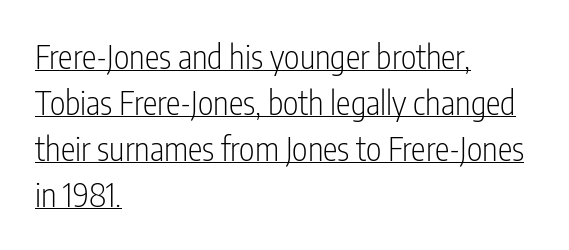
The image shows 33 px light, condensed sans-serif type, upright; set left-aligned, normal line spacing (1.39x), normal letter spacing, underlined; low stroke contrast and a medium x-height.
